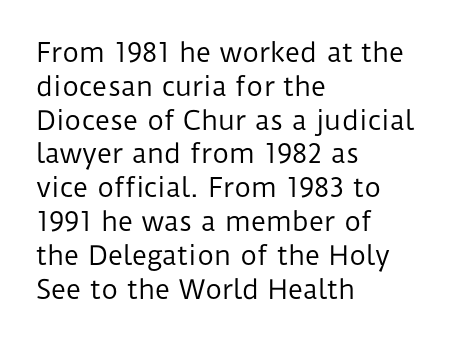
Q: Is the text bold? A: No.
Q: Is the text italic (slanted)? A: No, it is upright.
Q: Is the text underlined? A: No.
Q: How is the paragraph aligned? A: Left-aligned.
Q: Is the spacing between letters normal or unusually wide? A: Normal.
Q: Is the spacing between lines tight, normal or loose? A: Normal.
